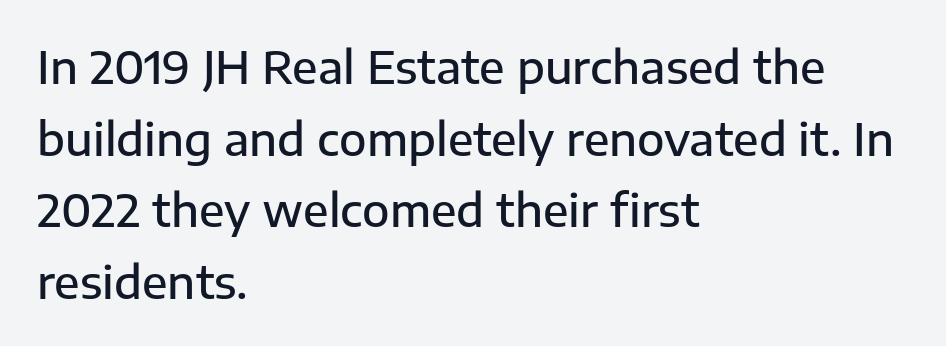
The image shows 45 px semibold sans-serif type, upright; set left-aligned, normal line spacing (1.59x), normal letter spacing, not underlined; low stroke contrast and a medium x-height.
